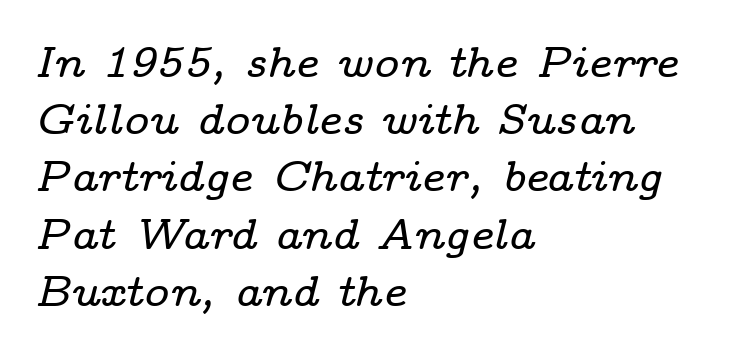
Lines of text with bare space underneath. This rendering uses left alignment, leaving the right contour irregular. Reading down the column, the eye jumps a familiar distance to each next line. These lines are rendered in a variable-pitch font. The letters carry serifs — small finishing strokes at the ends of their stems. Honestly, the letter spacing is just normal — you wouldn't notice it.
